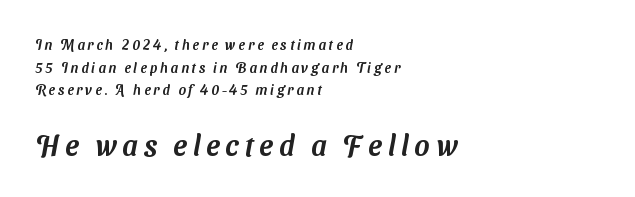
{"serif": "no", "width": "normal", "stroke_contrast": "medium", "x_height": "medium", "monospaced": "no", "underline": "no", "align": "left", "line_spacing": "normal", "line_spacing_ratio": 1.61, "letter_spacing": "wide", "letter_spacing_em": 0.2, "larger_block": "second", "size_ratio": 2.07, "glyph_px": 29}
